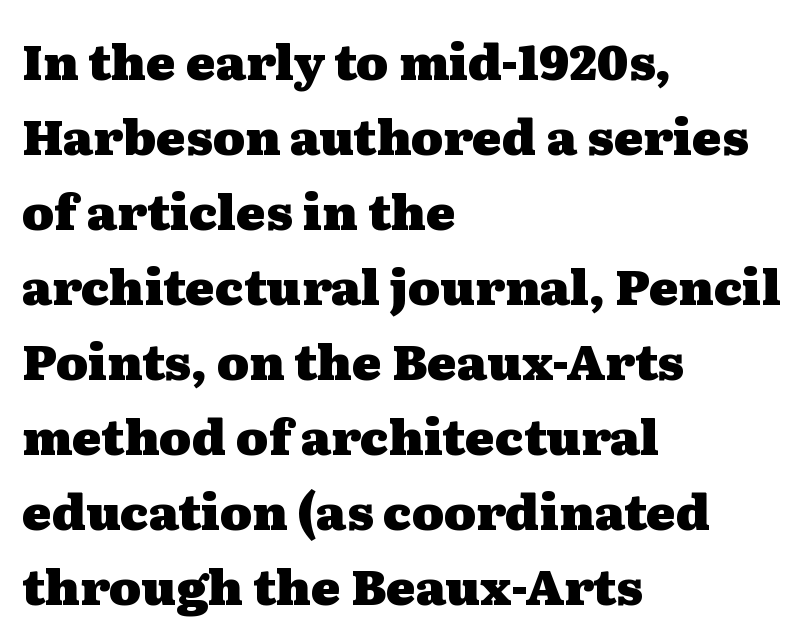
Q: Is the text bold? A: Yes.
Q: Is the text italic (slanted)? A: No, it is upright.
Q: Is the typeface a serif or a sans-serif typeface? A: Serif.
Q: Is the text underlined? A: No.
Q: How is the paragraph aligned? A: Left-aligned.
Q: Is the spacing between letters normal or unusually wide? A: Normal.
Q: Is the spacing between lines tight, normal or loose? A: Normal.
Q: Width (condensed, normal, or wide)? A: Wide.
Q: Stroke contrast? A: Medium.
Q: x-height? A: Medium.
Q: Monospaced? A: No.
